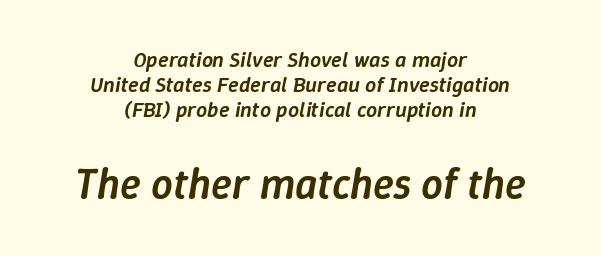
{"italic": "yes", "lean": "right", "slant_degrees": 9, "bold": "semi", "weight": "semibold", "width": "normal", "stroke_contrast": "low", "x_height": "medium", "monospaced": "no", "underline": "no", "align": "center", "line_spacing": "tight", "line_spacing_ratio": 1.14, "letter_spacing": "normal", "letter_spacing_em": 0.0, "larger_block": "second", "size_ratio": 1.95, "glyph_px": 43}
